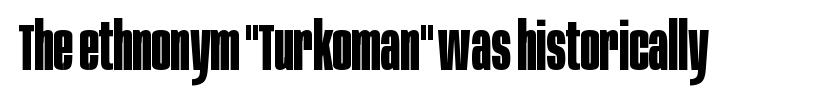
Unmarked baselines from the first word to the last. Each letter keeps its own natural width here, so spacing adapts to shape. The sample has been set heavy, in full bold. Unlike italic type, these characters show no tilt at all. The designer went with a sans here, leaving each stem footless. Tracking value appears to be zero — textbook default spacing.
